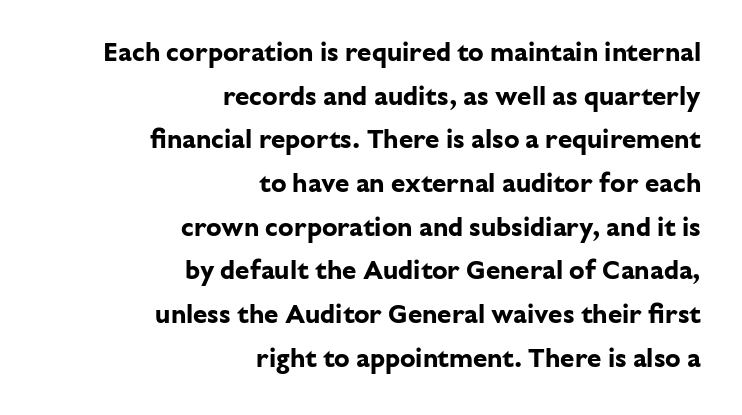
Q: Is the text bold? A: Yes.
Q: Is the text italic (slanted)? A: No, it is upright.
Q: Is the text underlined? A: No.
Q: How is the paragraph aligned? A: Right-aligned.
Q: Is the spacing between letters normal or unusually wide? A: Normal.
Q: Is the spacing between lines tight, normal or loose? A: Normal.
